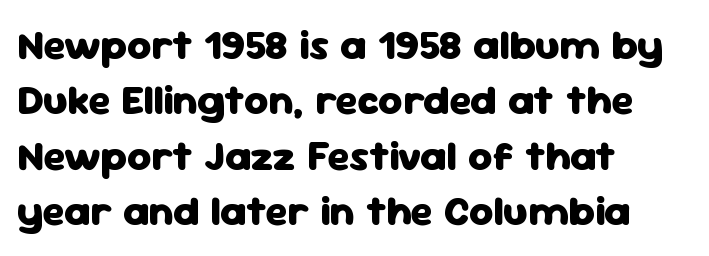
{"serif": "no", "italic": "no", "bold": "yes", "weight": "heavy", "width": "normal", "stroke_contrast": "low", "x_height": "medium", "monospaced": "no", "underline": "no", "align": "left", "line_spacing": "normal", "line_spacing_ratio": 1.32, "letter_spacing": "normal", "letter_spacing_em": 0.0, "glyph_px": 42}
